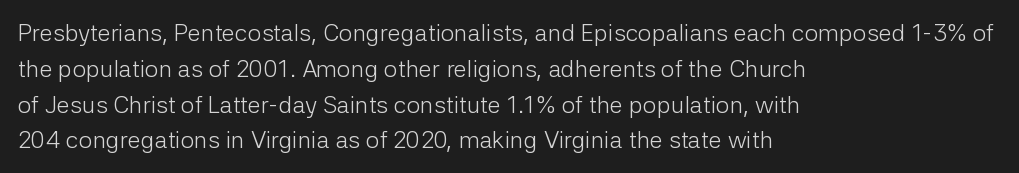
The setting favours the left margin, as ordinary paragraphs usually do. Upright lettering throughout. Letter spacing: default. No chunkiness to these letters — they're not bold.
